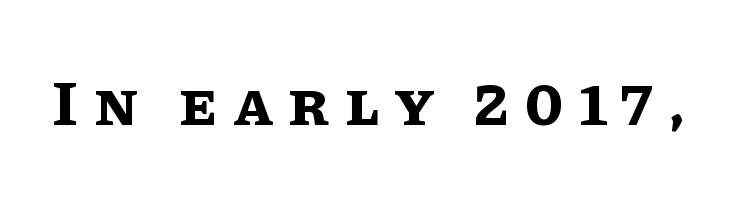
{"italic": "no", "bold": "yes", "weight": "bold", "width": "normal", "stroke_contrast": "low", "x_height": "large", "monospaced": "no", "underline": "no", "letter_spacing": "wide", "letter_spacing_em": 0.25, "glyph_px": 64}
